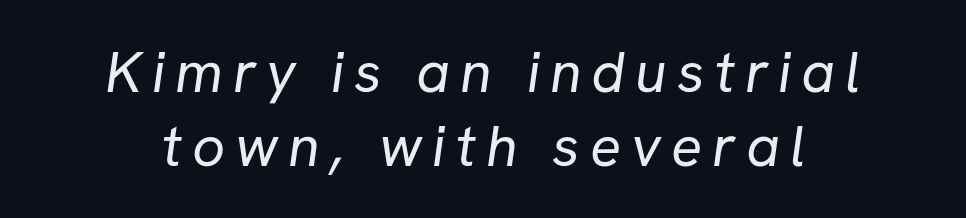
The image shows 58 px regular-weight sans-serif type; set centered, normal line spacing (1.27x), not underlined; low stroke contrast and a medium x-height.
